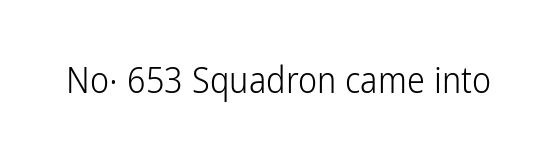
{"serif": "no", "italic": "no", "bold": "no", "weight": "light", "width": "condensed", "stroke_contrast": "low", "x_height": "medium", "monospaced": "no", "underline": "no", "letter_spacing": "normal", "letter_spacing_em": 0.0, "glyph_px": 36}
